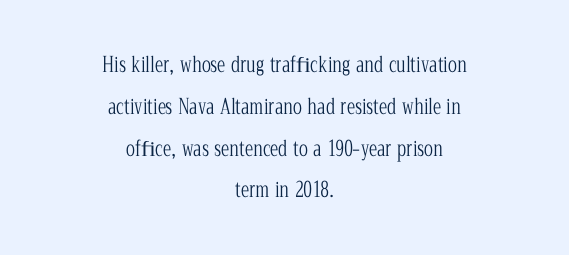
The image shows 21 px text type, upright; set centered, loose line spacing (1.99x), normal letter spacing, not underlined.
